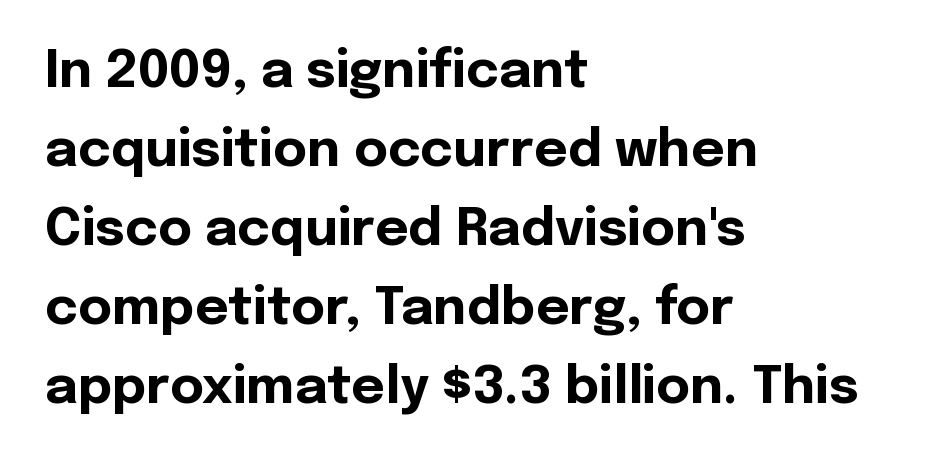
Regarding serifs, this sample does without them. Here the designer chose a conventional face with non-uniform glyph widths. Strokes here are thick enough to call this a true bold. Has an underline been added? It has not.
